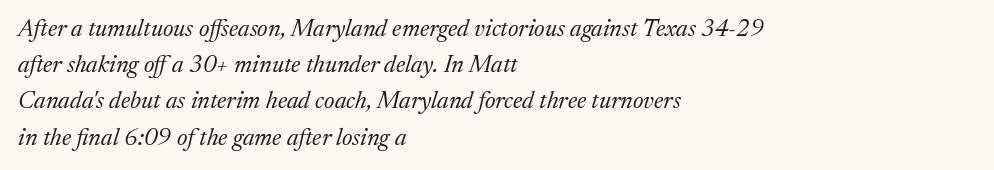
The passage shown is not bold in any degree. In terms of posture, this sample is oblique. The letterforms sit shoulder to shoulder at normal distance. Underlining? Definitely not there.
